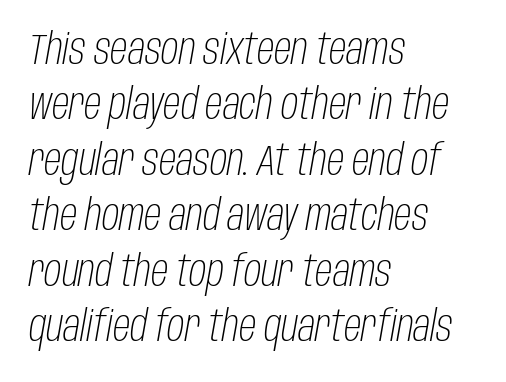
{"italic": "yes", "lean": "right", "slant_degrees": 10, "bold": "no", "weight": "light", "width": "condensed", "stroke_contrast": "low", "x_height": "large", "monospaced": "no", "underline": "no", "align": "left", "line_spacing": "normal", "line_spacing_ratio": 1.29, "letter_spacing": "normal", "letter_spacing_em": 0.0, "glyph_px": 43}
